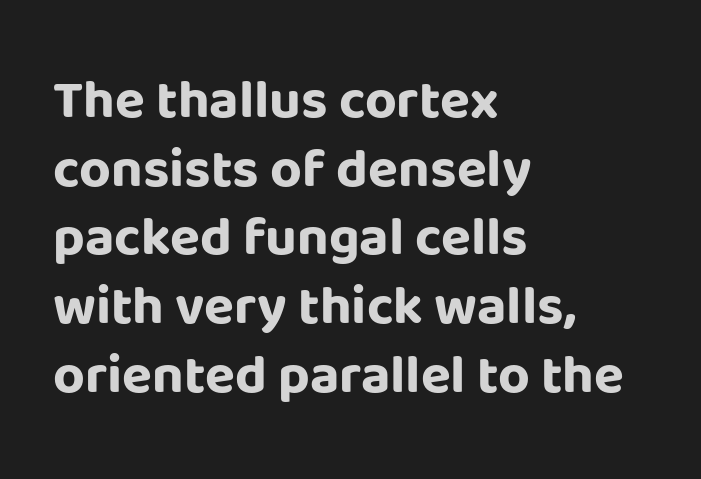
The image shows 55 px bold sans-serif type, upright; set left-aligned, normal line spacing (1.25x), normal letter spacing, not underlined; low stroke contrast and a large x-height.
